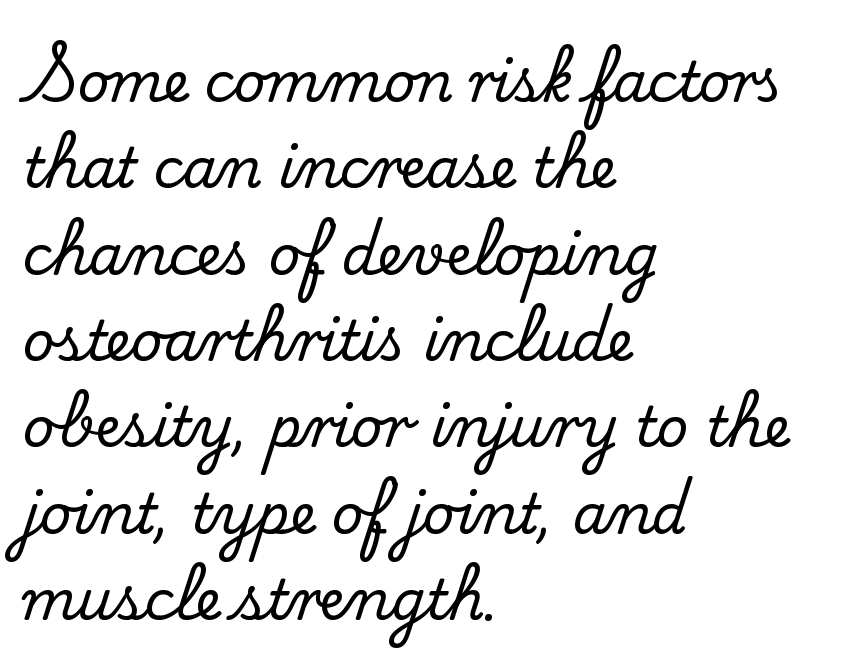
{"serif": "yes", "width": "normal", "stroke_contrast": "medium", "x_height": "small", "monospaced": "no", "underline": "no", "align": "left", "line_spacing": "normal", "line_spacing_ratio": 1.57, "letter_spacing": "normal", "letter_spacing_em": 0.0, "glyph_px": 55}
